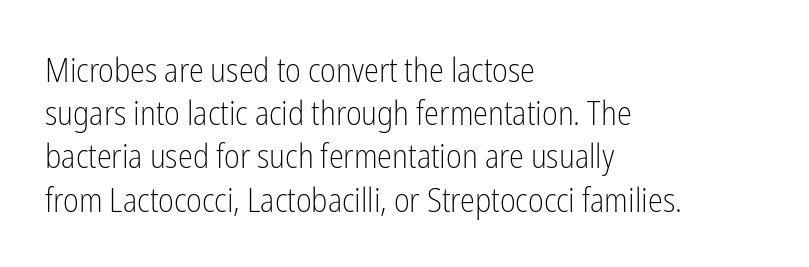
The image shows 34 px light, condensed sans-serif type, upright; set left-aligned, normal line spacing (1.27x), normal letter spacing, not underlined; low stroke contrast and a medium x-height.
